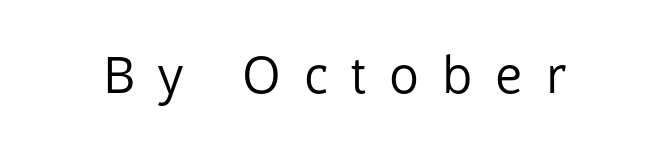
{"serif": "no", "italic": "no", "bold": "no", "weight": "regular", "width": "normal", "stroke_contrast": "low", "x_height": "medium", "monospaced": "no", "underline": "no", "letter_spacing": "wide", "letter_spacing_em": 0.46, "glyph_px": 50}
